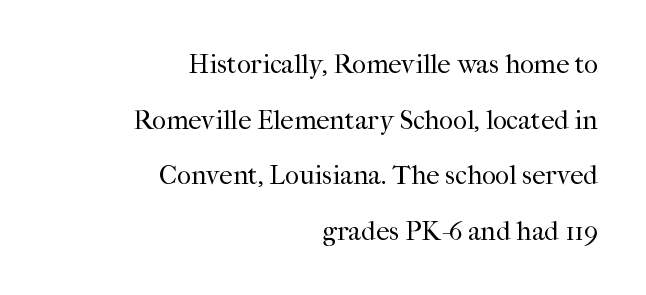
The image shows 27 px text type, upright; set right-aligned, loose line spacing (2.06x), normal letter spacing, not underlined.
